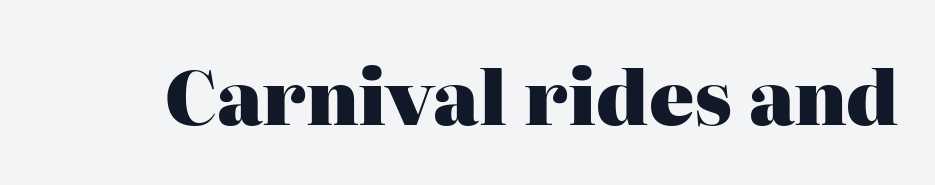
{"serif": "yes", "italic": "no", "bold": "yes", "weight": "heavy", "width": "normal", "stroke_contrast": "high", "x_height": "medium", "monospaced": "no", "underline": "no", "letter_spacing": "normal", "letter_spacing_em": 0.0, "glyph_px": 75}
